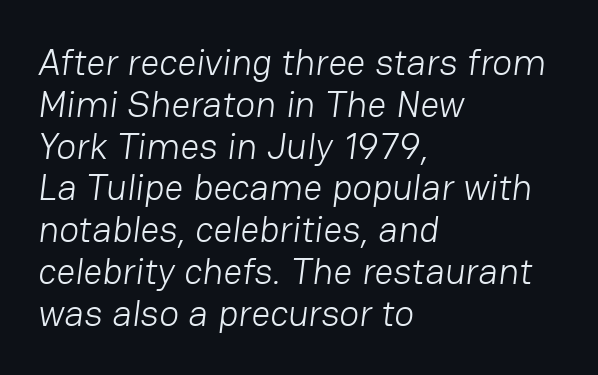
The paragraph has a hard left edge and a soft right edge. The passage shown has conventional tracking throughout. Whoever set this chose condensed vertical rhythm over breathing room. A sans-serif font was chosen for this passage.
